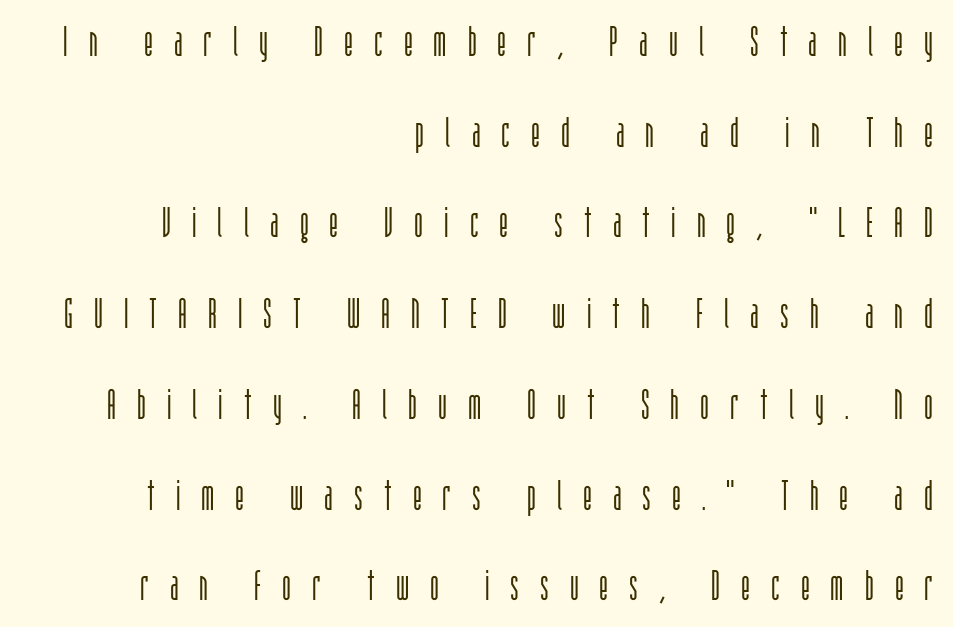
{"serif": "no", "italic": "no", "bold": "no", "weight": "light", "width": "condensed", "stroke_contrast": "low", "x_height": "large", "monospaced": "no", "underline": "no", "align": "right", "line_spacing": "loose", "line_spacing_ratio": 2.16, "letter_spacing": "wide", "letter_spacing_em": 0.5, "glyph_px": 42}
